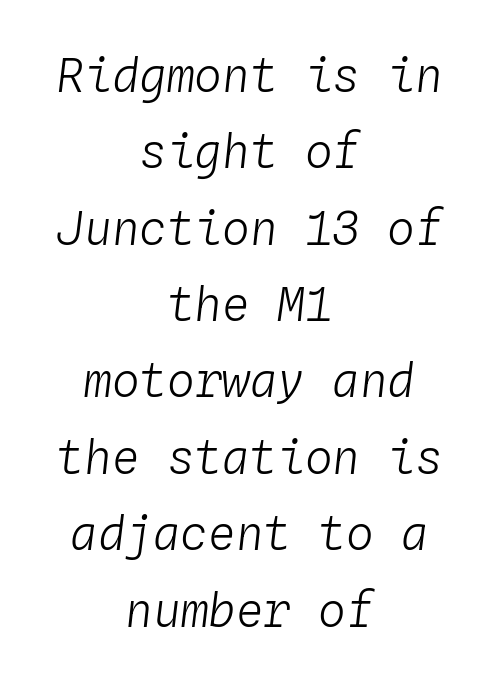
The image shows 46 px light type, italic (leaning right), monospaced; set centered, normal line spacing (1.66x), normal letter spacing, not underlined; low stroke contrast and a medium x-height.
